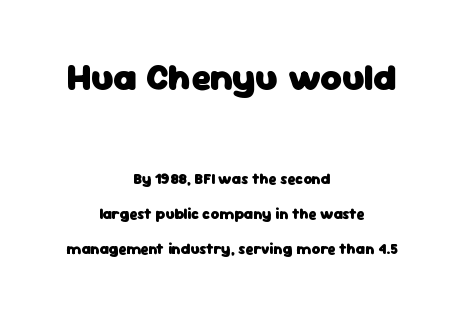
{"serif": "no", "italic": "no", "bold": "yes", "weight": "heavy", "width": "normal", "stroke_contrast": "low", "x_height": "medium", "monospaced": "no", "underline": "no", "align": "center", "line_spacing": "loose", "line_spacing_ratio": 2.33, "letter_spacing": "normal", "letter_spacing_em": 0.0, "larger_block": "first", "size_ratio": 2.47, "glyph_px": 37}
